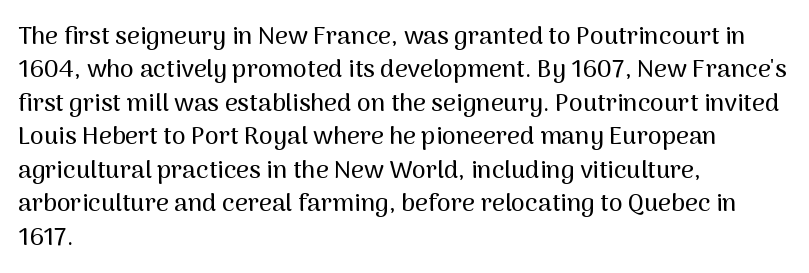
{"italic": "no", "underline": "no", "align": "left", "line_spacing": "normal", "line_spacing_ratio": 1.34, "letter_spacing": "normal", "letter_spacing_em": 0.0, "glyph_px": 25}
